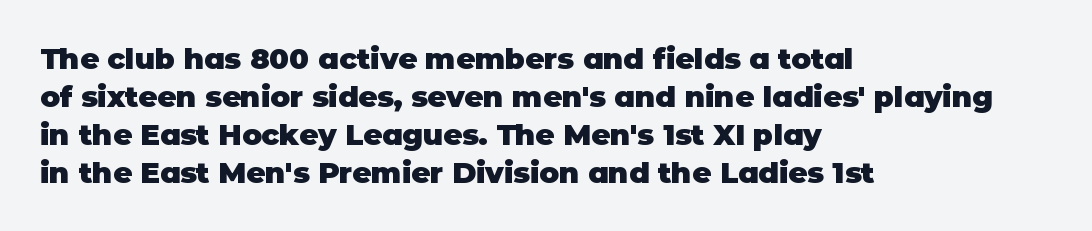
{"serif": "no", "italic": "no", "bold": "yes", "weight": "heavy", "width": "normal", "stroke_contrast": "low", "x_height": "large", "monospaced": "no", "underline": "no", "align": "left", "line_spacing": "normal", "line_spacing_ratio": 1.31, "letter_spacing": "normal", "letter_spacing_em": 0.0, "glyph_px": 29}
